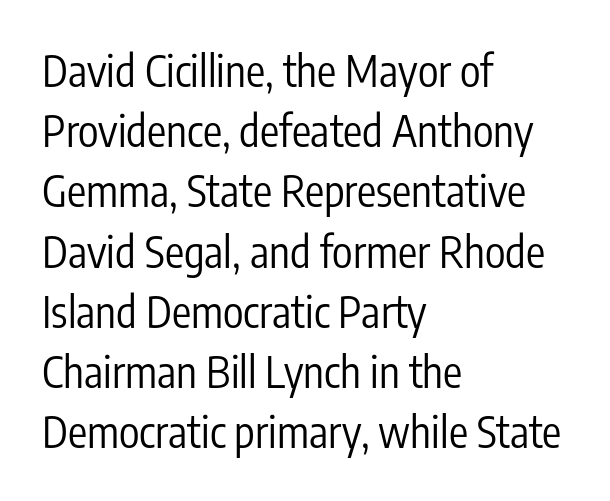
{"serif": "no", "italic": "no", "bold": "no", "weight": "regular", "width": "condensed", "stroke_contrast": "low", "x_height": "medium", "monospaced": "no", "underline": "no", "align": "left", "line_spacing": "normal", "line_spacing_ratio": 1.4, "letter_spacing": "normal", "letter_spacing_em": 0.0, "glyph_px": 43}
